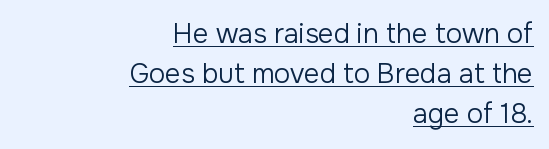
Is the letter spacing exaggerated? No — it looks like the ordinary default. The strokes are not fattened; the text isn't bold. Quick note: not italic, upright. Where is the straight margin? On the right. Regarding leading, the lines here are spaced in the standard way.
